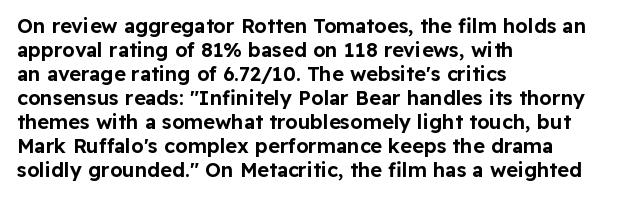
The image shows 20 px text type, upright; set left-aligned, line spacing 1.2x, normal letter spacing, not underlined.
